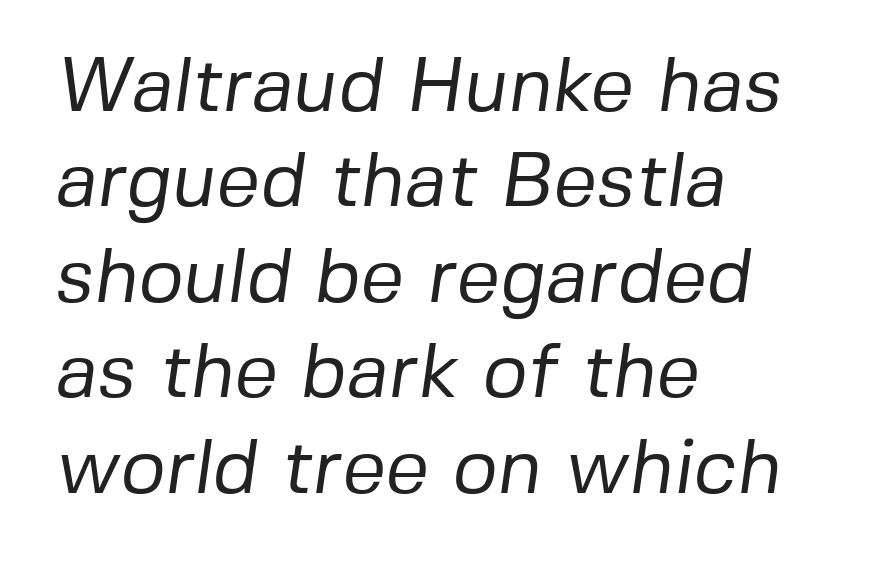
The image shows 77 px regular-weight sans-serif type; set left-aligned, line spacing 1.24x, normal letter spacing, not underlined; low stroke contrast and a medium x-height.
